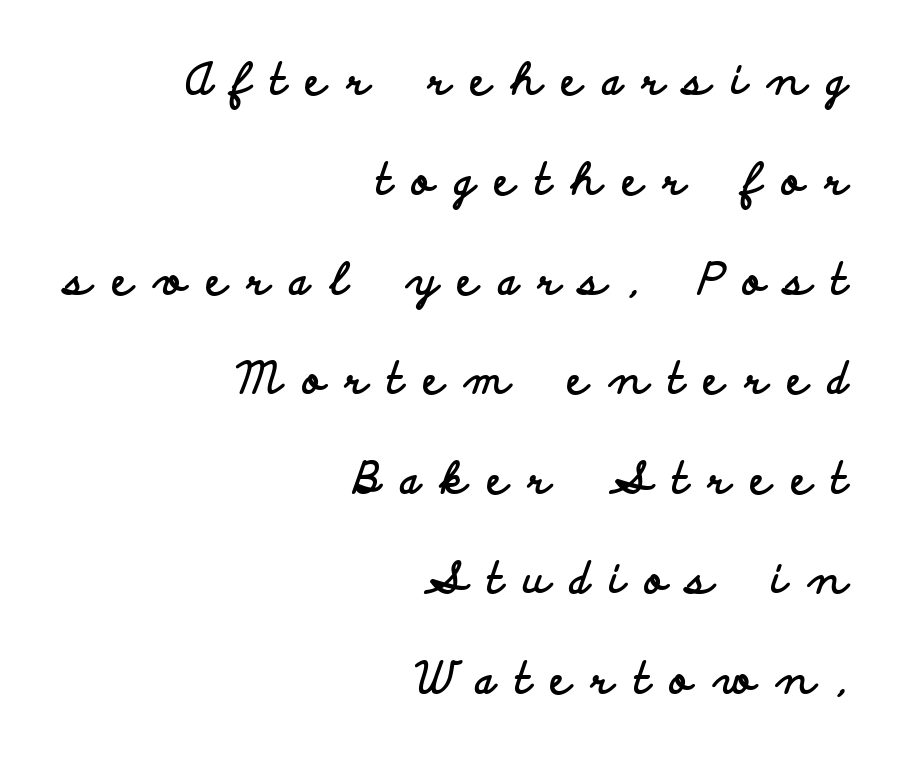
Q: Is the text bold? A: Yes.
Q: Is the text italic (slanted)? A: Yes.
Q: Is the typeface a serif or a sans-serif typeface? A: Sans-serif.
Q: Is the text underlined? A: No.
Q: How is the paragraph aligned? A: Right-aligned.
Q: Is the spacing between letters normal or unusually wide? A: Unusually wide.
Q: Is the spacing between lines tight, normal or loose? A: Loose.
Q: Width (condensed, normal, or wide)? A: Wide.
Q: Stroke contrast? A: Low.
Q: x-height? A: Small.
Q: Monospaced? A: No.
